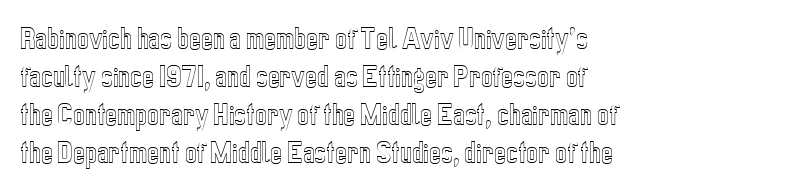
Q: Is the text italic (slanted)? A: No, it is upright.
Q: Is the text underlined? A: No.
Q: How is the paragraph aligned? A: Left-aligned.
Q: Is the spacing between letters normal or unusually wide? A: Normal.
Q: Is the spacing between lines tight, normal or loose? A: Normal.
